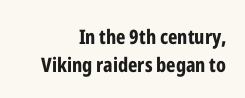
Nobody drew a line under any word here. Short and long lines alike share a common ending point at right. The passage shown stacks its lines at a standard gap. The horizontal fit of the characters is conventional and even. What weight is shown? A full bold with thick strokes.
